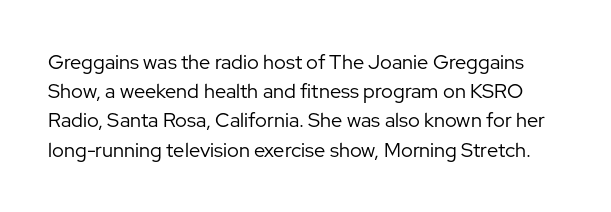
Students, observe: this is what conventionally led text looks like. This sample uses an upright cut, with every glyph sitting square on the baseline. These lines keep a tight, regular rhythm from letter to letter. A bare baseline throughout the passage. Compared with a typical body face, this is equally light or lighter still.
